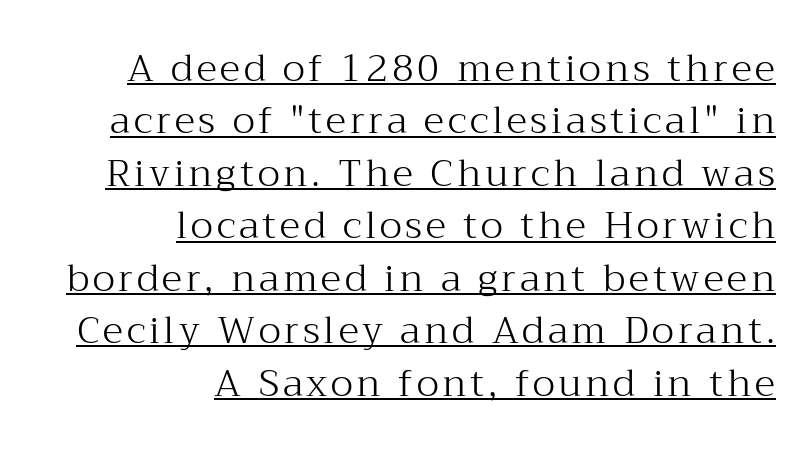
{"serif": "yes", "italic": "no", "bold": "no", "weight": "light", "width": "normal", "stroke_contrast": "medium", "x_height": "medium", "monospaced": "no", "underline": "yes", "align": "right", "line_spacing": "normal", "line_spacing_ratio": 1.38, "glyph_px": 38}
